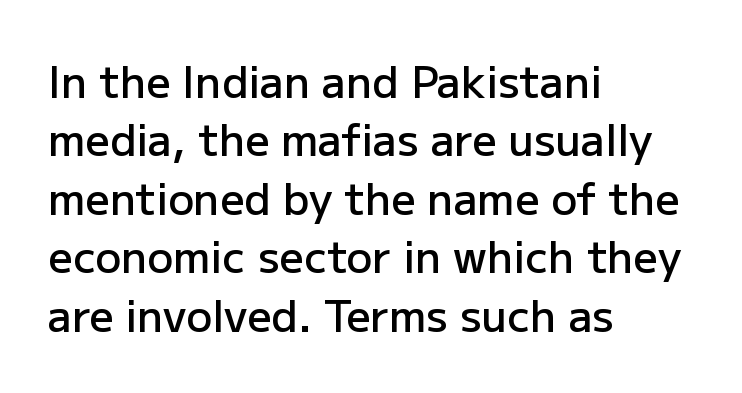
The image shows 43 px semibold sans-serif type, upright; set left-aligned, normal line spacing (1.36x), normal letter spacing, not underlined; low stroke contrast and a medium x-height.
